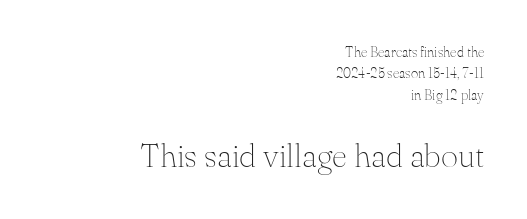
The letters advance in unequal steps, a hallmark of proportional type. Every character sits straight up, as roman type does. The strokes carry an ordinary text weight at most. Caption: multi-line text, flush right, ragged left.
